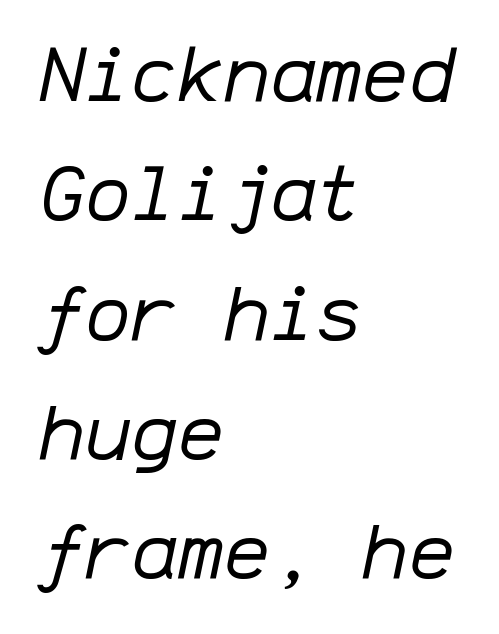
{"italic": "yes", "lean": "right", "slant_degrees": 12, "bold": "no", "weight": "regular", "width": "normal", "stroke_contrast": "low", "x_height": "medium", "monospaced": "yes", "underline": "no", "align": "left", "line_spacing": "normal", "line_spacing_ratio": 1.55, "letter_spacing": "normal", "letter_spacing_em": 0.0, "glyph_px": 77}
